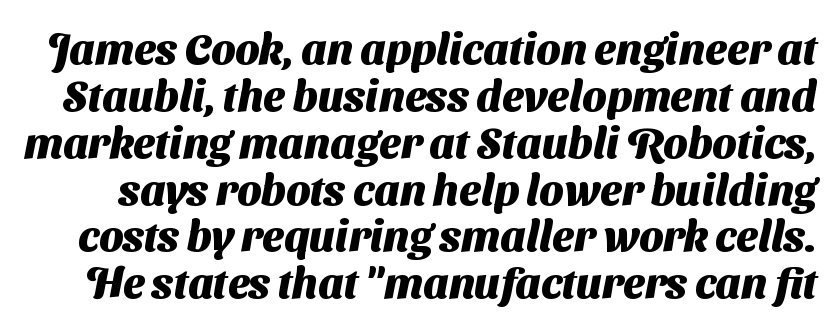
These lines carry a lot of weight — the face is fully bold. The text was rendered using a sans face with plain stroke endings. Each word holds together tightly as a unit, with standard inter-letter gaps. A typesetter would call this proportional, since set widths differ per character. Cramped leading. Nobody drew a line under any word here.
